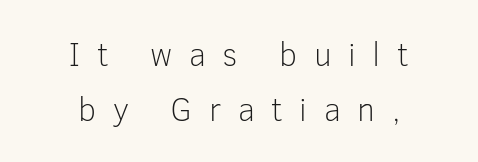
Q: Is the text bold? A: No.
Q: Is the text italic (slanted)? A: No, it is upright.
Q: Is the typeface a serif or a sans-serif typeface? A: Sans-serif.
Q: Is the text underlined? A: No.
Q: How is the paragraph aligned? A: Centered.
Q: Is the spacing between letters normal or unusually wide? A: Unusually wide.
Q: Is the spacing between lines tight, normal or loose? A: Normal.
Q: Width (condensed, normal, or wide)? A: Normal.
Q: Stroke contrast? A: Low.
Q: x-height? A: Medium.
Q: Monospaced? A: No.
